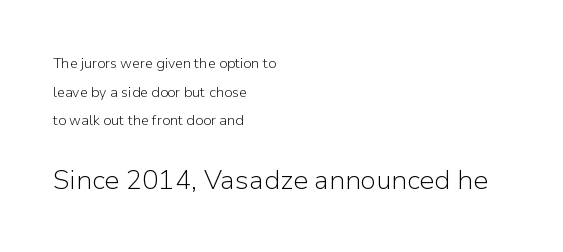
This is not heavy type; no bold has been used. Size hierarchy here favors the trailing block over the leading one. The lettering stays uniformly vertical, giving the passage a roman look. Does the leading feel generous? Absolutely, it's lavish. The lines in this sample share a left origin and differ only in where they stop.
